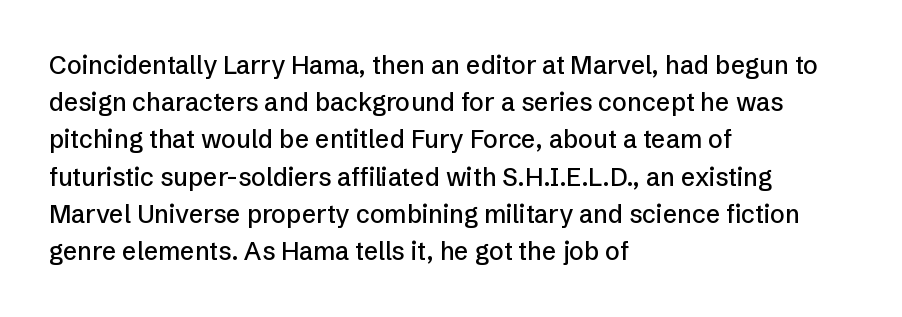
Q: Is the text italic (slanted)? A: No, it is upright.
Q: Is the text underlined? A: No.
Q: How is the paragraph aligned? A: Left-aligned.
Q: Is the spacing between letters normal or unusually wide? A: Normal.
Q: Is the spacing between lines tight, normal or loose? A: Normal.
